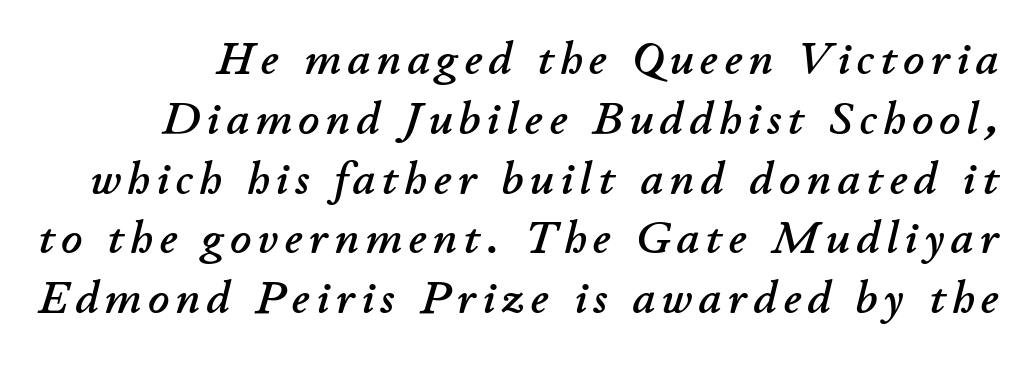
The image shows 46 px text type, italic (leaning right); set normal line spacing (1.3x), not underlined; low stroke contrast and a small x-height.
